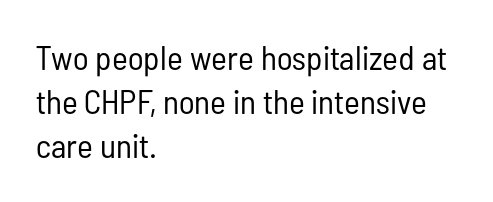
{"serif": "no", "italic": "no", "bold": "no", "weight": "regular", "width": "condensed", "stroke_contrast": "low", "x_height": "medium", "monospaced": "no", "underline": "no", "align": "left", "line_spacing": "normal", "line_spacing_ratio": 1.3, "letter_spacing": "normal", "letter_spacing_em": 0.0, "glyph_px": 34}
